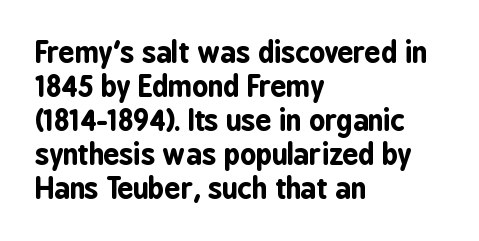
The image shows 28 px bold, condensed sans-serif type, upright; set left-aligned, line spacing 1.21x, normal letter spacing, not underlined; low stroke contrast and a medium x-height.
